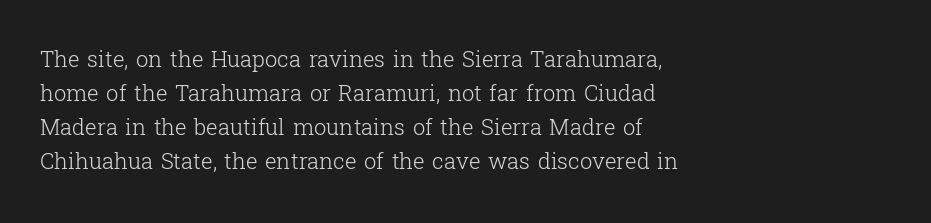
Caption: multi-line text, flush left, ragged right. Rendered with straight, roman letterforms. Beneath every word, the page is bare. Weight: not bold — regular or lighter. Nobody touched the tracking dial on this one. Vertically, the passage feels balanced, rows spaced as you'd expect.
